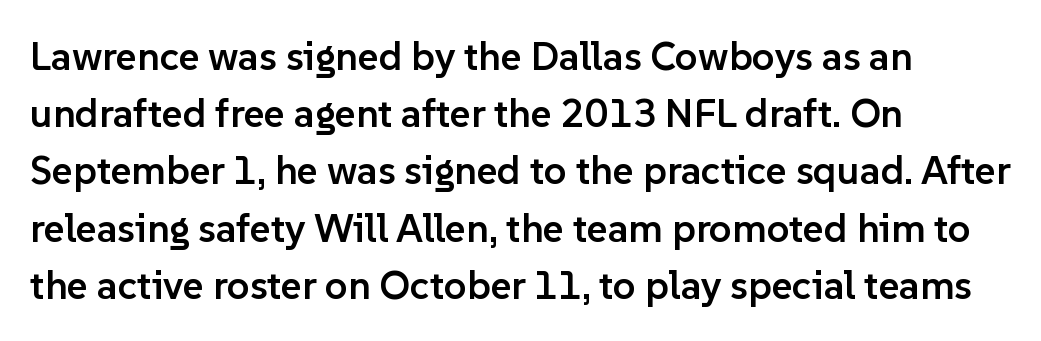
The image shows 40 px semibold sans-serif type, upright; set left-aligned, normal line spacing (1.43x), normal letter spacing, not underlined; low stroke contrast and a medium x-height.
